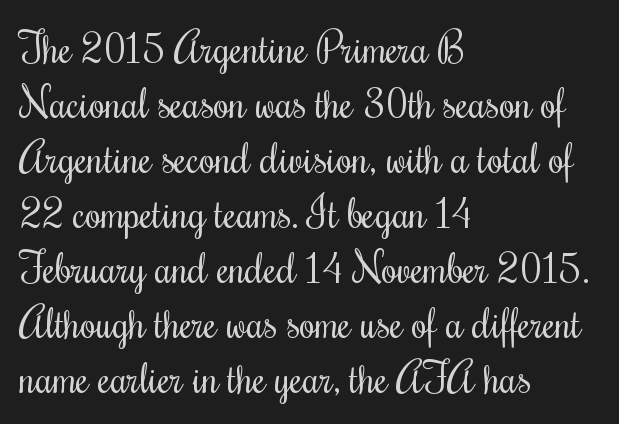
The image shows 41 px regular-weight, condensed serif type; set left-aligned, normal line spacing (1.34x), normal letter spacing, not underlined; medium stroke contrast and a small x-height.
